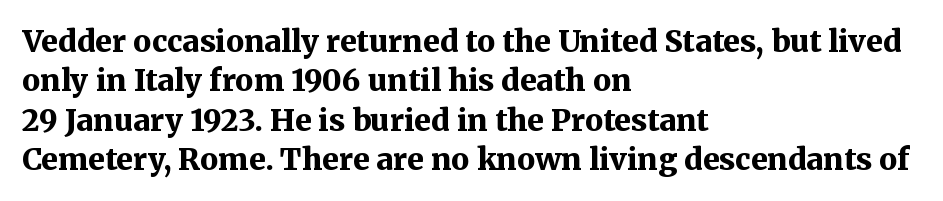
Q: Is the text bold? A: Yes.
Q: Is the text italic (slanted)? A: No, it is upright.
Q: Is the typeface a serif or a sans-serif typeface? A: Serif.
Q: Is the text underlined? A: No.
Q: How is the paragraph aligned? A: Left-aligned.
Q: Is the spacing between letters normal or unusually wide? A: Normal.
Q: Is the spacing between lines tight, normal or loose? A: Normal.
Q: Width (condensed, normal, or wide)? A: Normal.
Q: Stroke contrast? A: Medium.
Q: x-height? A: Medium.
Q: Monospaced? A: No.
